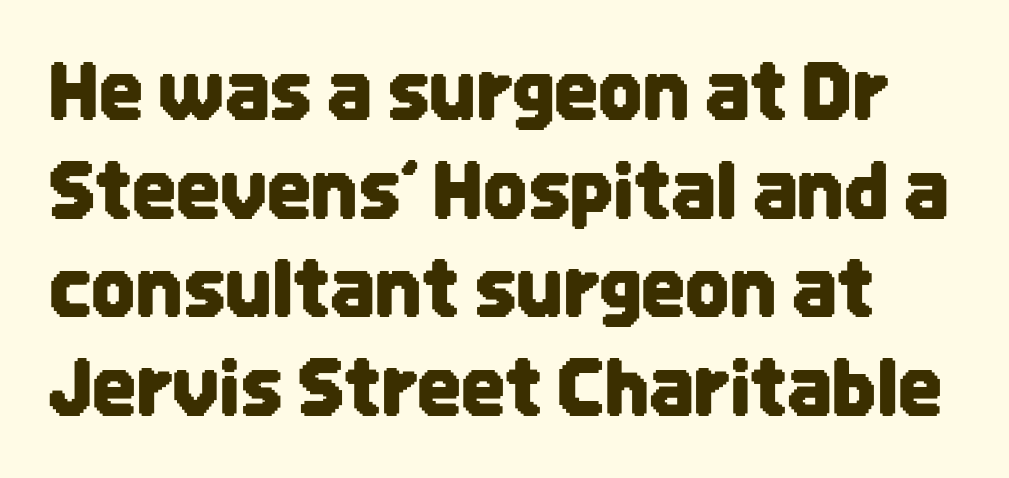
Q: Is the text italic (slanted)? A: No, it is upright.
Q: Is the typeface a serif or a sans-serif typeface? A: Sans-serif.
Q: Is the text underlined? A: No.
Q: Is the spacing between letters normal or unusually wide? A: Normal.
Q: Is the spacing between lines tight, normal or loose? A: Normal.
Q: Width (condensed, normal, or wide)? A: Condensed.
Q: Stroke contrast? A: Low.
Q: x-height? A: Large.
Q: Monospaced? A: No.
